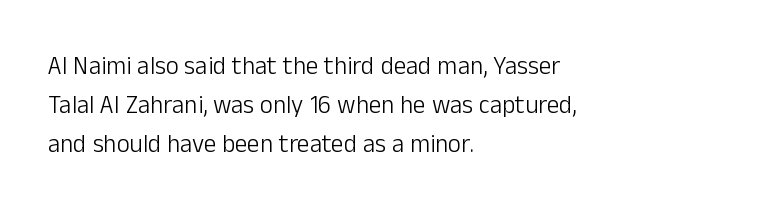
Is this a heavy cut? Hardly; it is regular or lighter. In CSS terms this would be text-align: left. Words appear dense and cohesive because spacing is normal. The gap between lines stays unmarked. Reading down the column, the eye jumps a familiar distance to each next line. This is roman type, the default non-slanted kind.
